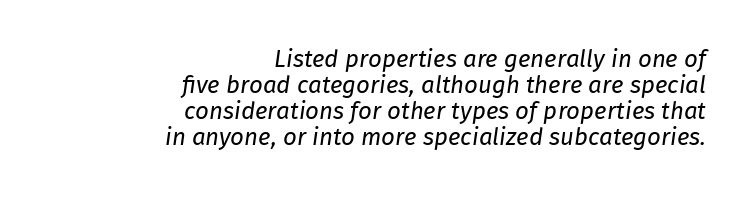
{"italic": "yes", "lean": "right", "slant_degrees": 8, "bold": "no", "underline": "no", "align": "right", "line_spacing": "tight", "line_spacing_ratio": 1.08, "letter_spacing": "normal", "letter_spacing_em": 0.0, "glyph_px": 24}
